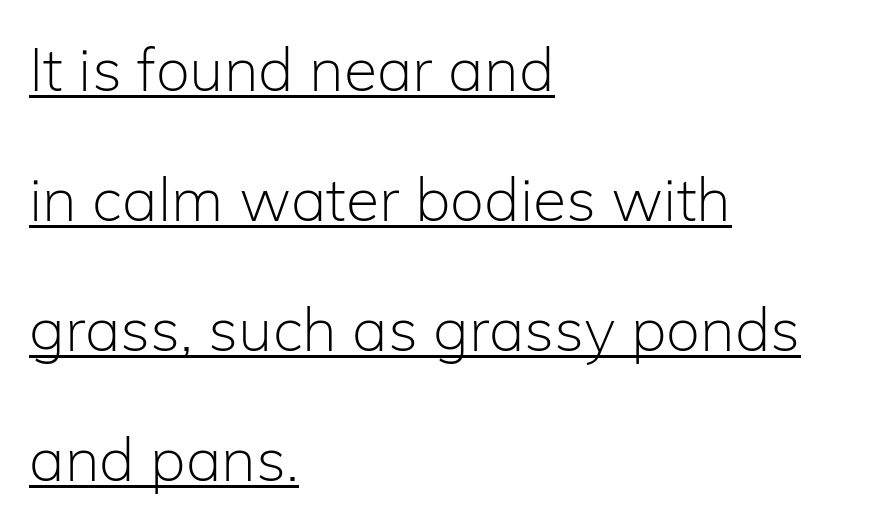
{"serif": "no", "italic": "no", "bold": "no", "weight": "light", "width": "normal", "stroke_contrast": "low", "x_height": "medium", "monospaced": "no", "underline": "yes", "align": "left", "line_spacing": "loose", "line_spacing_ratio": 2.13, "letter_spacing": "normal", "letter_spacing_em": 0.0, "glyph_px": 61}
